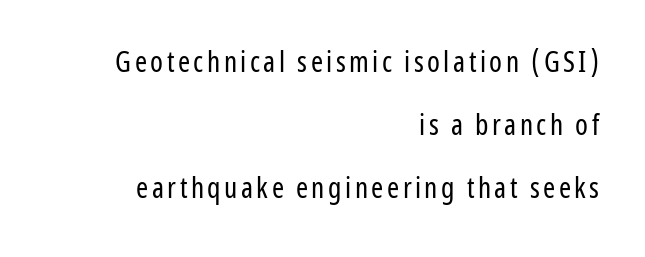
{"serif": "no", "italic": "no", "bold": "no", "weight": "regular", "width": "condensed", "stroke_contrast": "low", "x_height": "medium", "monospaced": "no", "underline": "no", "align": "right", "line_spacing": "loose", "line_spacing_ratio": 2.18, "glyph_px": 29}
